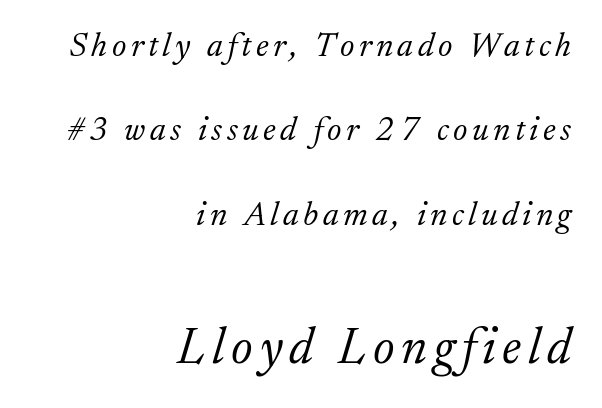
{"serif": "yes", "italic": "yes", "lean": "right", "slant_degrees": 17, "bold": "no", "weight": "light", "width": "normal", "stroke_contrast": "low", "x_height": "small", "monospaced": "no", "underline": "no", "align": "right", "line_spacing": "loose", "line_spacing_ratio": 2.48, "larger_block": "second", "size_ratio": 1.5, "glyph_px": 51}
